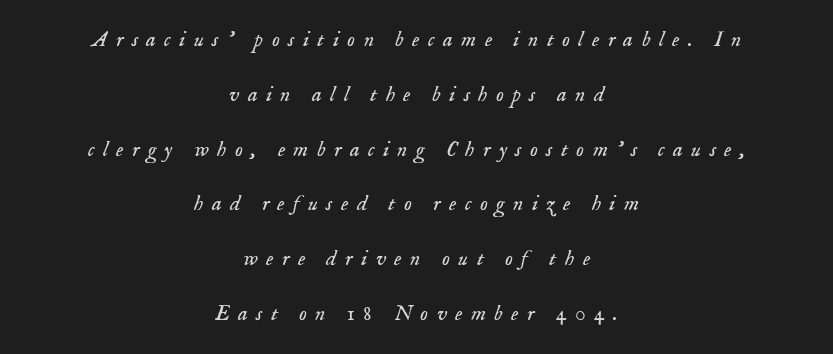
Q: Is the text bold? A: No.
Q: Is the text italic (slanted)? A: Yes, it leans right by about 18 degrees.
Q: Is the text underlined? A: No.
Q: How is the paragraph aligned? A: Centered.
Q: Is the spacing between letters normal or unusually wide? A: Unusually wide.
Q: Is the spacing between lines tight, normal or loose? A: Loose.
